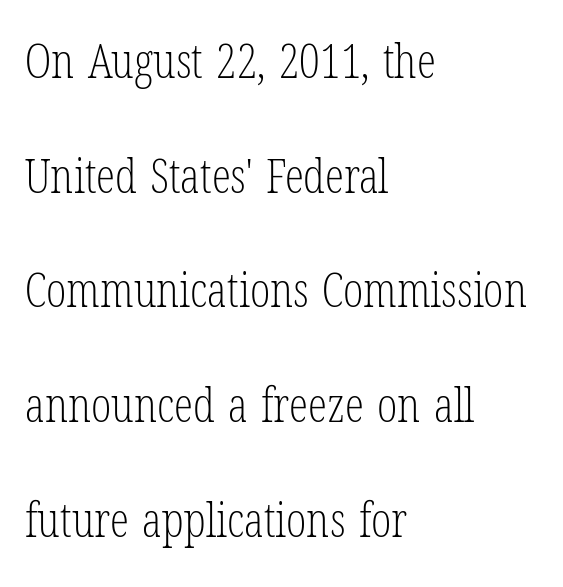
Short and long lines alike share a common starting point at left. Any mark beneath the type? The region is blank. Each letter's strokes conclude with small projecting serifs. Honestly, the letter spacing is just normal — you wouldn't notice it.
